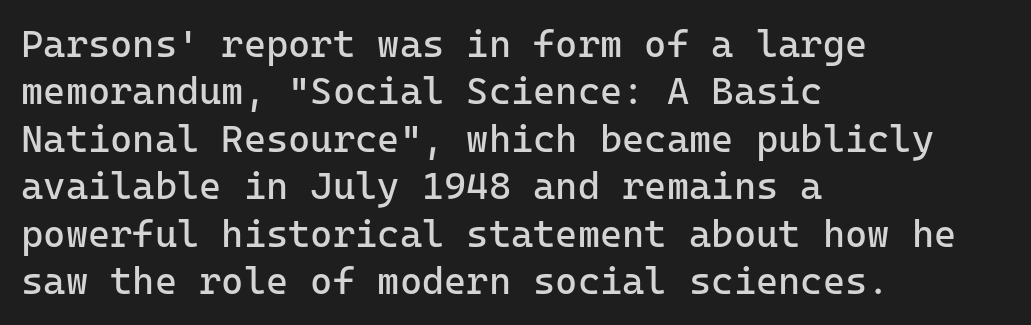
{"serif": "no", "italic": "no", "bold": "no", "weight": "regular", "width": "normal", "stroke_contrast": "low", "x_height": "medium", "monospaced": "yes", "underline": "no", "align": "left", "line_spacing": "normal", "line_spacing_ratio": 1.25, "letter_spacing": "normal", "letter_spacing_em": 0.0, "glyph_px": 38}
